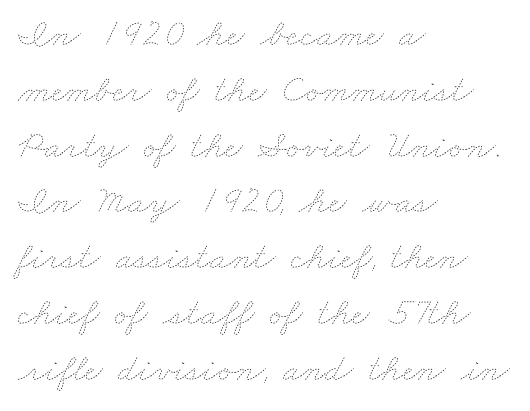
Q: Is the text bold? A: No.
Q: Is the text underlined? A: No.
Q: How is the paragraph aligned? A: Left-aligned.
Q: Is the spacing between letters normal or unusually wide? A: Normal.
Q: Is the spacing between lines tight, normal or loose? A: Normal.
Q: Width (condensed, normal, or wide)? A: Wide.
Q: Stroke contrast? A: Low.
Q: x-height? A: Small.
Q: Monospaced? A: No.
